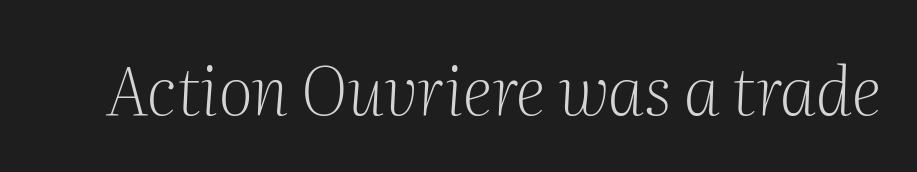
{"serif": "yes", "italic": "yes", "lean": "right", "slant_degrees": 2, "bold": "no", "weight": "light", "width": "normal", "stroke_contrast": "medium", "x_height": "medium", "monospaced": "no", "underline": "no", "letter_spacing": "normal", "letter_spacing_em": 0.0, "glyph_px": 67}
